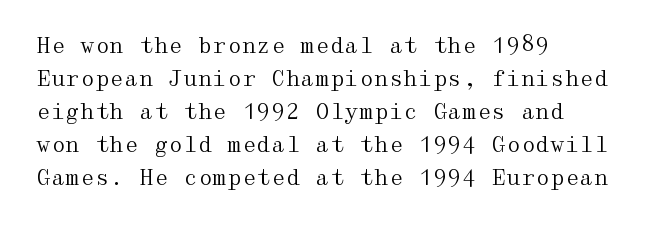
{"italic": "no", "bold": "no", "underline": "no", "align": "left", "line_spacing": "normal", "line_spacing_ratio": 1.57, "letter_spacing": "normal", "letter_spacing_em": 0.0, "glyph_px": 21}
